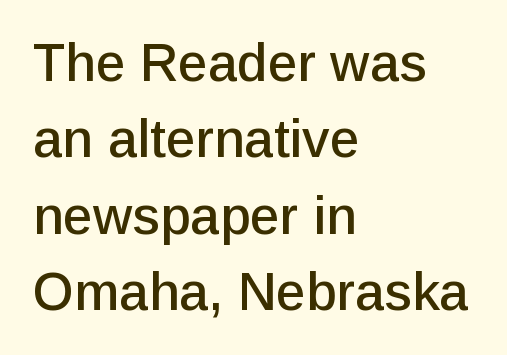
{"serif": "no", "italic": "no", "width": "normal", "stroke_contrast": "low", "x_height": "medium", "monospaced": "no", "underline": "no", "align": "left", "line_spacing": "normal", "line_spacing_ratio": 1.44, "letter_spacing": "normal", "letter_spacing_em": 0.0, "glyph_px": 53}
